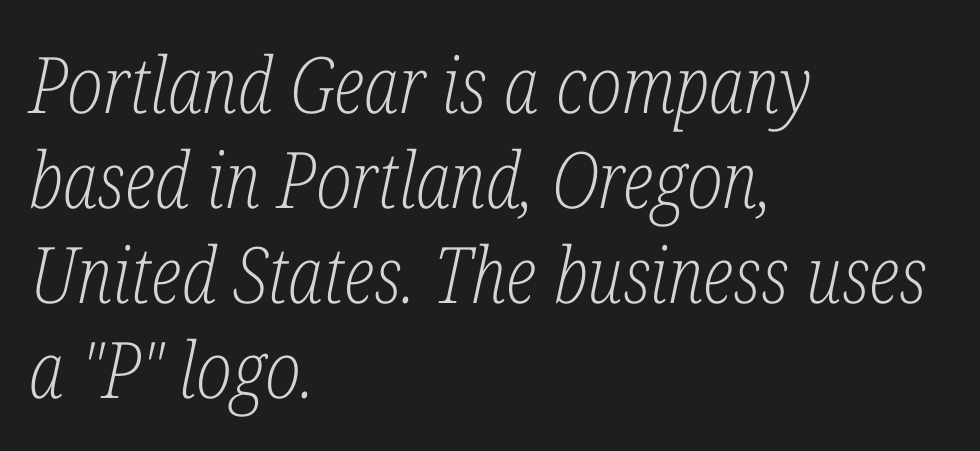
Underlining? Definitely not there. These lines are rendered in a variable-pitch font. Designer's note — italics engaged. Is the block centered? No — it sits flush against the left margin. Honestly, the letter spacing is just normal — you wouldn't notice it. Is the stroke heavy? The answer is a plain regular-or-lighter.
